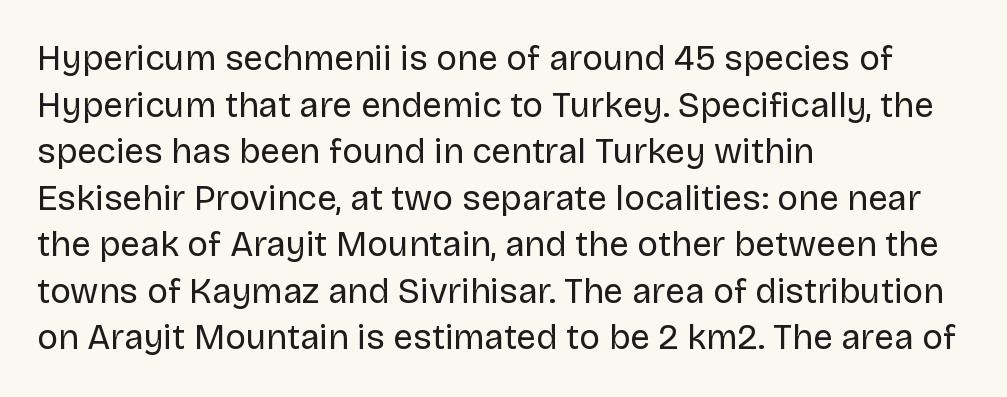
{"serif": "no", "italic": "no", "bold": "no", "weight": "regular", "width": "normal", "stroke_contrast": "low", "x_height": "large", "monospaced": "no", "underline": "no", "align": "left", "line_spacing": "normal", "line_spacing_ratio": 1.33, "letter_spacing": "normal", "letter_spacing_em": 0.0, "glyph_px": 35}
